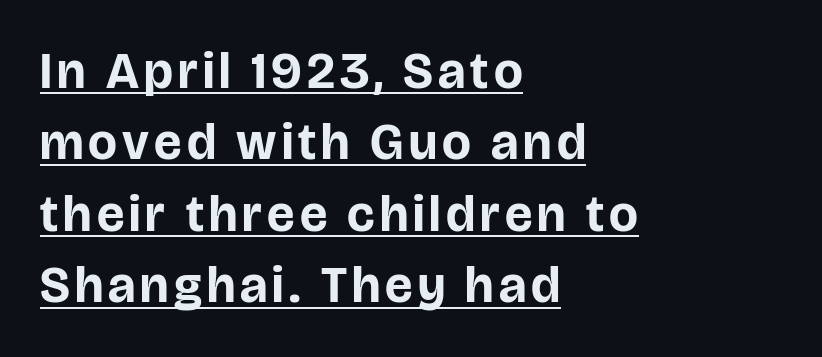
Varying glyph widths throughout — classic text-font behaviour. In designer terms, the underline attribute is active on this setting. Summary of vertical rhythm: regular, with standard interline spacing. The typography opts for an upright posture over an oblique one. Each glyph is drawn with heavy, bold strokes.
